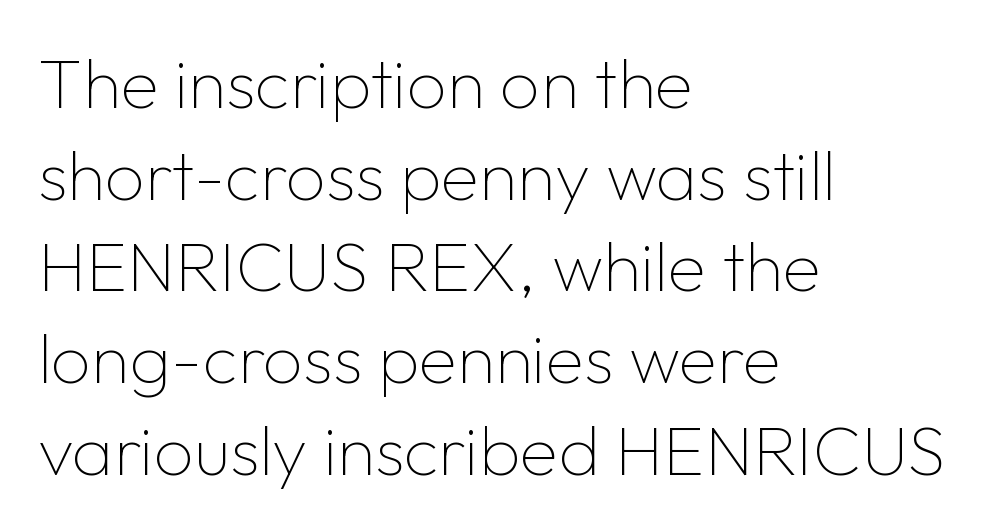
Leading: standard. The foot of each line stays bare and open. The line texture is even and compact thanks to regular tracking. This is roman type, the default non-slanted kind.
